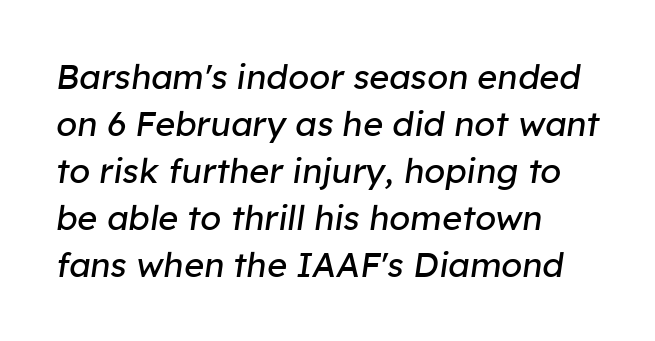
{"italic": "yes", "lean": "right", "slant_degrees": 8, "bold": "no", "weight": "regular", "width": "normal", "stroke_contrast": "low", "x_height": "medium", "monospaced": "no", "underline": "no", "align": "left", "line_spacing": "normal", "line_spacing_ratio": 1.38, "letter_spacing": "normal", "letter_spacing_em": 0.0, "glyph_px": 34}
